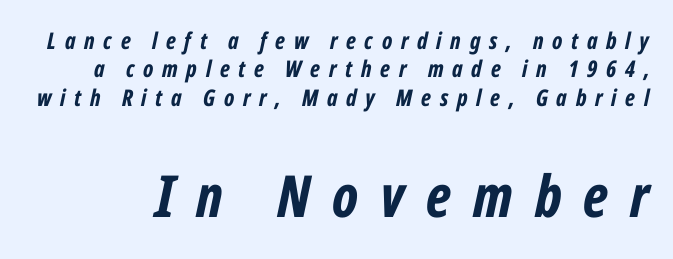
{"italic": "yes", "lean": "right", "slant_degrees": 12, "bold": "yes", "weight": "bold", "width": "condensed", "stroke_contrast": "low", "x_height": "medium", "monospaced": "no", "underline": "no", "line_spacing_ratio": 1.23, "letter_spacing": "wide", "letter_spacing_em": 0.38, "larger_block": "second", "size_ratio": 2.52, "glyph_px": 58}
